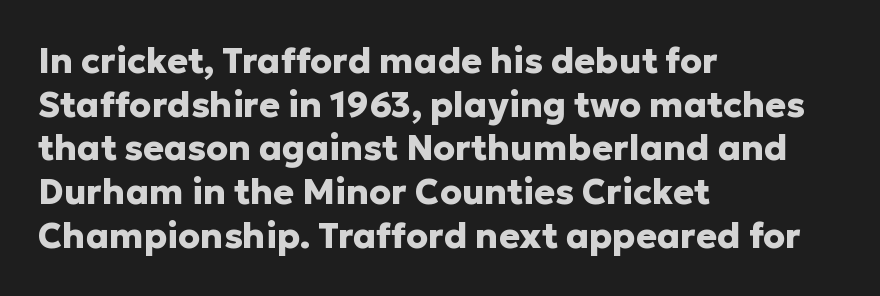
Character widths vary here, with narrow letters taking less room than wide ones. Typographic density is high because the face is bold. A classic flush-left, rag-right setting is used for this passage. The strip under each line holds only bare page. The type family on display is of the sans-serif kind.
